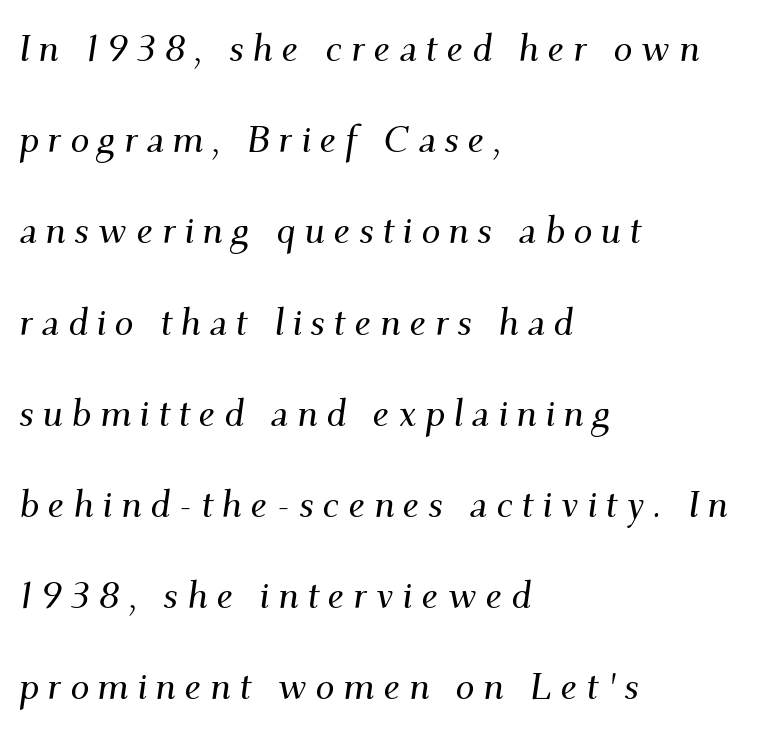
Q: Is the text italic (slanted)? A: Yes, it leans right by about 9 degrees.
Q: Is the typeface a serif or a sans-serif typeface? A: Serif.
Q: Is the text underlined? A: No.
Q: How is the paragraph aligned? A: Left-aligned.
Q: Is the spacing between letters normal or unusually wide? A: Unusually wide.
Q: Is the spacing between lines tight, normal or loose? A: Loose.
Q: Width (condensed, normal, or wide)? A: Normal.
Q: Stroke contrast? A: Medium.
Q: x-height? A: Small.
Q: Monospaced? A: No.
